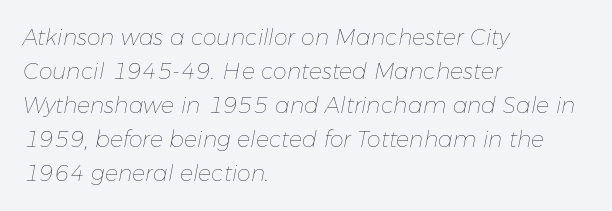
Q: Is the text bold? A: No.
Q: Is the text italic (slanted)? A: Yes, it leans right by about 11 degrees.
Q: Is the text underlined? A: No.
Q: How is the paragraph aligned? A: Left-aligned.
Q: Is the spacing between letters normal or unusually wide? A: Normal.
Q: Is the spacing between lines tight, normal or loose? A: Normal.
